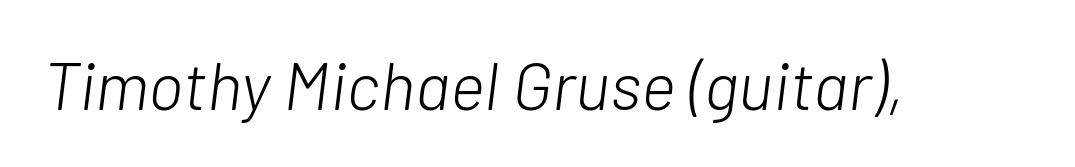
The face used here is rendered with its standard letterfit. The face used here is proportionally spaced, like ordinary book or web type. Check under the words: just untouched page. The typography opts for an oblique posture over an upright one. Weight: in the light-to-regular range.
